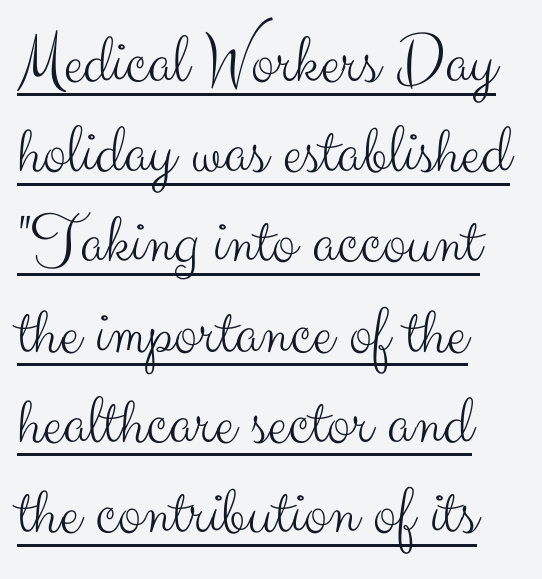
The image shows 71 px light sans-serif type; set left-aligned, normal line spacing (1.27x), normal letter spacing, underlined; medium stroke contrast and a small x-height.
